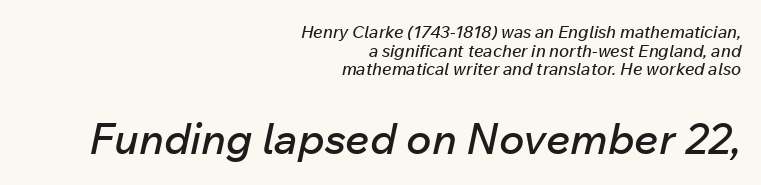
{"italic": "yes", "lean": "right", "slant_degrees": 12, "width": "normal", "stroke_contrast": "low", "x_height": "medium", "monospaced": "no", "underline": "no", "align": "right", "line_spacing": "tight", "line_spacing_ratio": 1.09, "letter_spacing": "normal", "letter_spacing_em": 0.0, "larger_block": "second", "size_ratio": 2.53, "glyph_px": 43}
